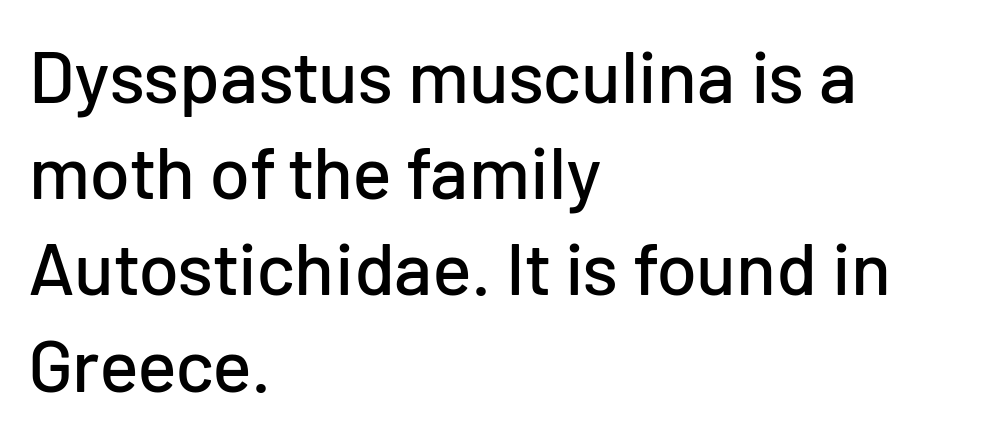
A typesetter would call this leading conventional body-copy spacing. Only glyphs here, with clear space below each row. In terms of letterspacing, this is plain default setting. The compositor pushed each line to the left boundary. Character widths vary here, with narrow letters taking less room than wide ones.
